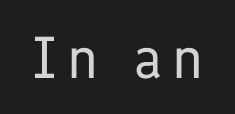
The image shows 59 px regular-weight sans-serif type, upright; set not underlined; low stroke contrast and a medium x-height.
